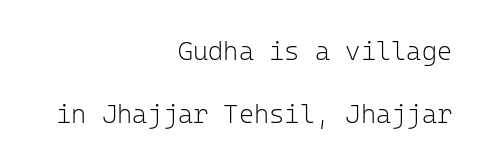
The block of text is sparse from top to bottom, with ample space between rows. The font is comparable to plain body text, perhaps lighter. You could call the tracking neutral — neither tight nor loose. Where is the straight margin? On the right. A bare baseline throughout the passage. Style check: upright.
